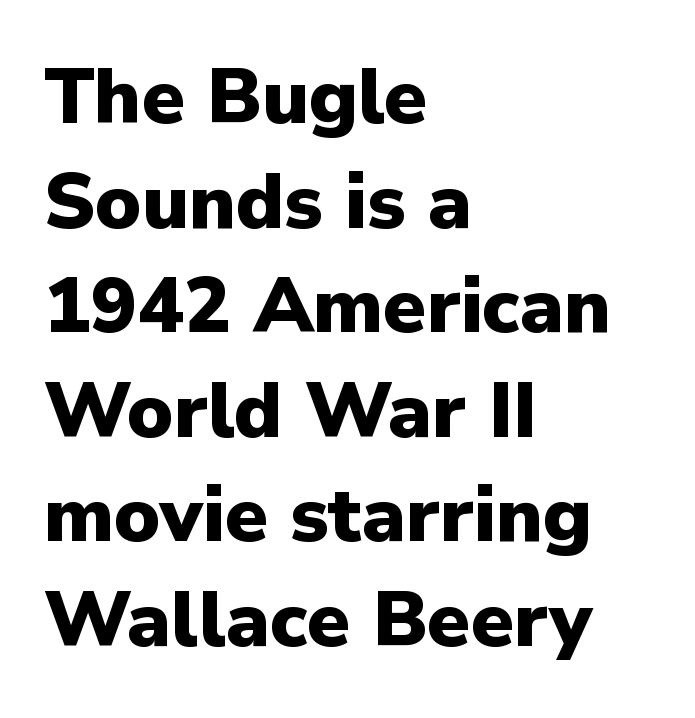
{"serif": "no", "italic": "no", "bold": "yes", "weight": "heavy", "width": "normal", "stroke_contrast": "low", "x_height": "medium", "monospaced": "no", "underline": "no", "align": "left", "line_spacing": "normal", "line_spacing_ratio": 1.34, "letter_spacing": "normal", "letter_spacing_em": 0.0, "glyph_px": 78}
